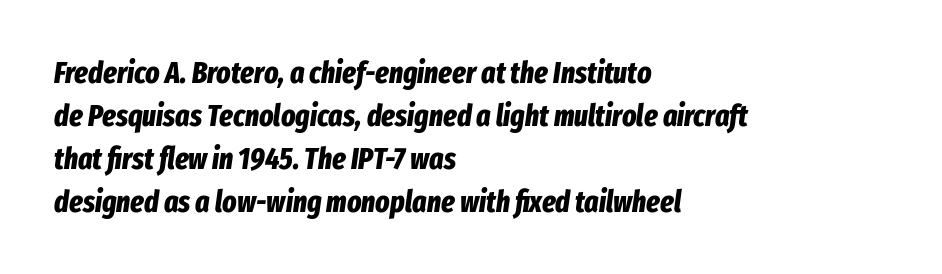
The image shows 30 px bold, condensed type, italic (leaning right); set left-aligned, normal line spacing (1.43x), normal letter spacing, not underlined; low stroke contrast and a medium x-height.
